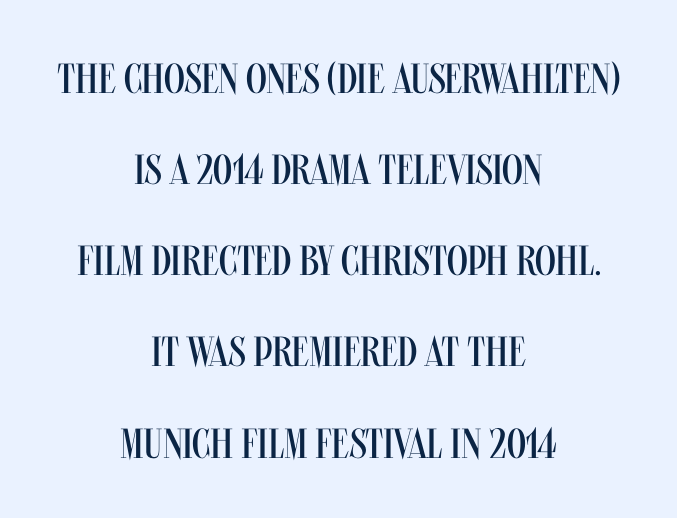
The image shows 42 px regular-weight, condensed sans-serif type, upright; set centered, loose line spacing (2.17x), normal letter spacing, not underlined; medium stroke contrast and a large x-height.
